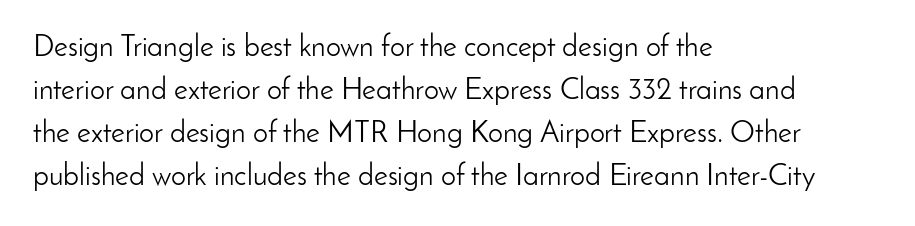
Q: Is the text bold? A: No.
Q: Is the text italic (slanted)? A: No, it is upright.
Q: Is the typeface a serif or a sans-serif typeface? A: Sans-serif.
Q: Is the text underlined? A: No.
Q: How is the paragraph aligned? A: Left-aligned.
Q: Is the spacing between letters normal or unusually wide? A: Normal.
Q: Is the spacing between lines tight, normal or loose? A: Normal.
Q: Width (condensed, normal, or wide)? A: Normal.
Q: Stroke contrast? A: Low.
Q: x-height? A: Small.
Q: Monospaced? A: No.
